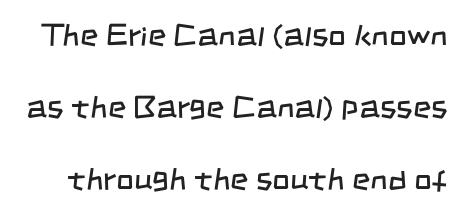
Character widths vary here, with narrow letters taking less room than wide ones. Stroke thickness stays within the range of a standard reading face or lighter. The string is rendered with underlining switched off. Line spacing here is loose. To sum up the face: it is a sans, with no serifs.
